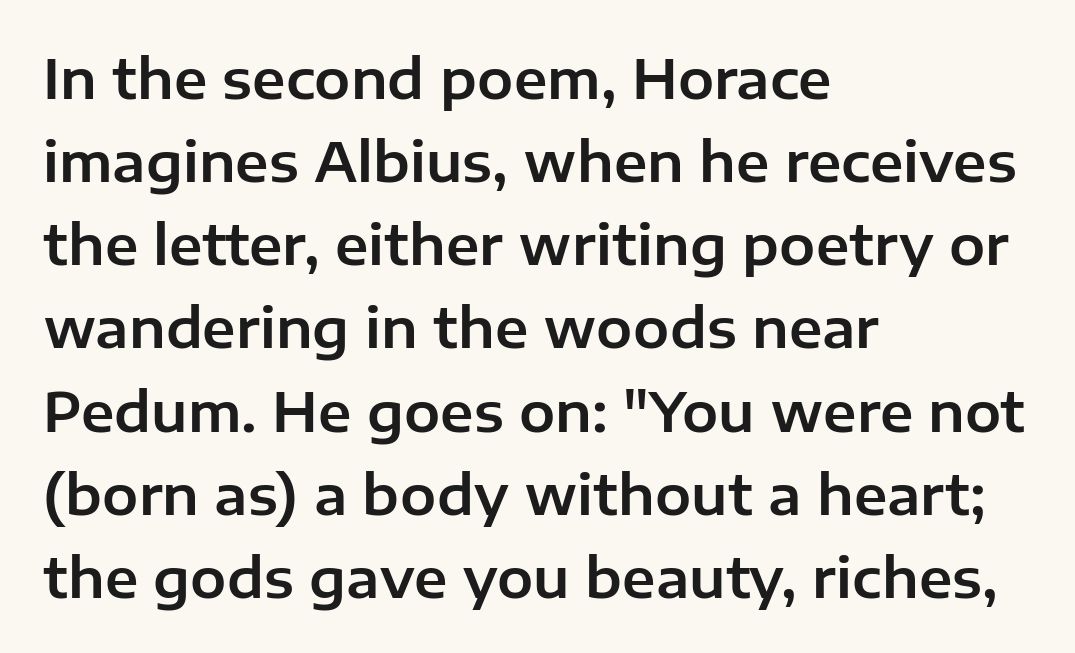
{"serif": "no", "italic": "no", "width": "normal", "stroke_contrast": "low", "x_height": "medium", "monospaced": "no", "underline": "no", "align": "left", "line_spacing": "normal", "line_spacing_ratio": 1.54, "letter_spacing": "normal", "letter_spacing_em": 0.0, "glyph_px": 54}
